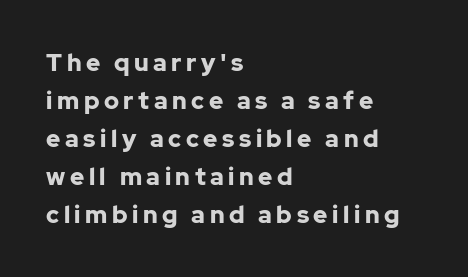
Q: Is the text bold? A: Yes.
Q: Is the text italic (slanted)? A: No, it is upright.
Q: Is the text underlined? A: No.
Q: How is the paragraph aligned? A: Left-aligned.
Q: Is the spacing between lines tight, normal or loose? A: Normal.
